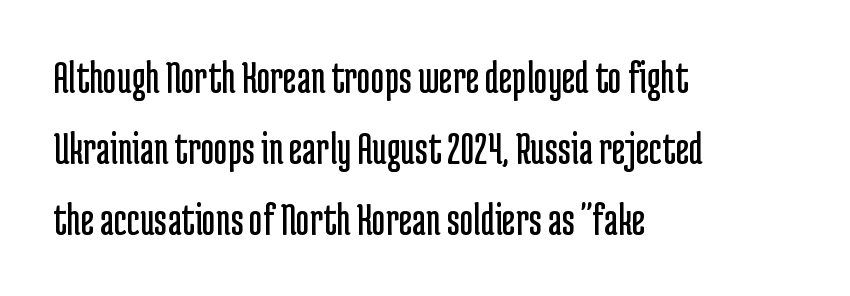
The image shows 47 px regular-weight, condensed sans-serif type, upright; set left-aligned, normal line spacing (1.51x), normal letter spacing, not underlined; low stroke contrast and a medium x-height.
